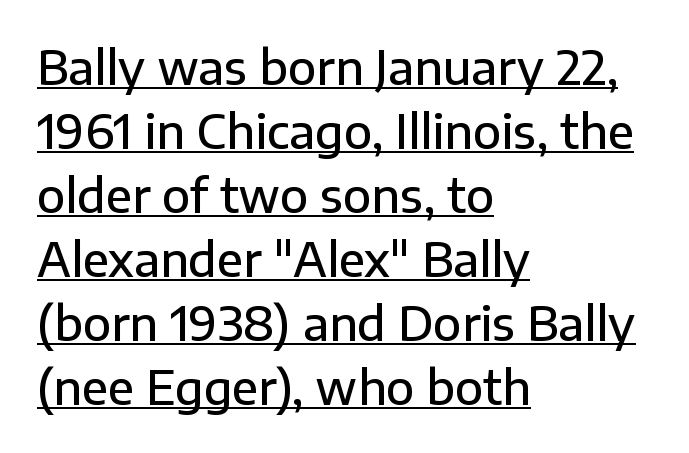
{"serif": "no", "italic": "no", "bold": "semi", "weight": "semibold", "width": "normal", "stroke_contrast": "low", "x_height": "medium", "monospaced": "no", "underline": "yes", "align": "left", "line_spacing": "normal", "line_spacing_ratio": 1.39, "letter_spacing": "normal", "letter_spacing_em": 0.0, "glyph_px": 46}
